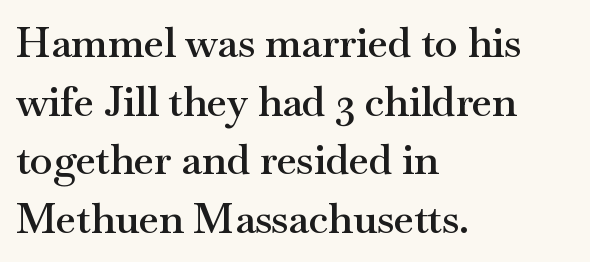
The vertical gap from one line to the next is medium. Here the designer chose a conventional face with non-uniform glyph widths. Does the weight exceed regular? Yes, but only to semibold. Small tapered or slab feet sit at the stroke ends, so this counts as serif.
